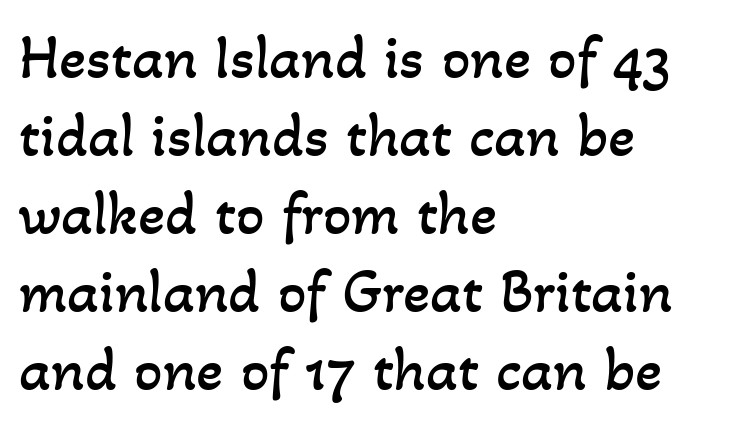
A student would call this left alignment; a typographer would say flush left, rag right. Weight class: somewhere from thin through regular. The line texture is even and compact thanks to regular tracking. The specimen omits any rule beneath the text block's lines. Each letter keeps its own natural width here, so spacing adapts to shape.
